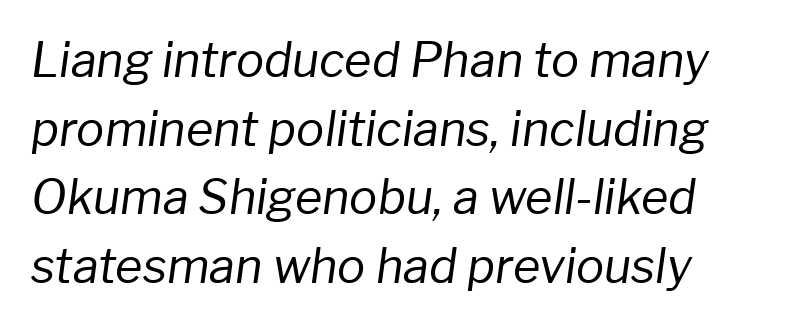
This sample has the flowing, uneven cadence of proportional lettering. Students, note that the glyphs here touch the page at normal intervals. Designer's note — italics engaged. A clean baseline with only descenders dipping below it.
